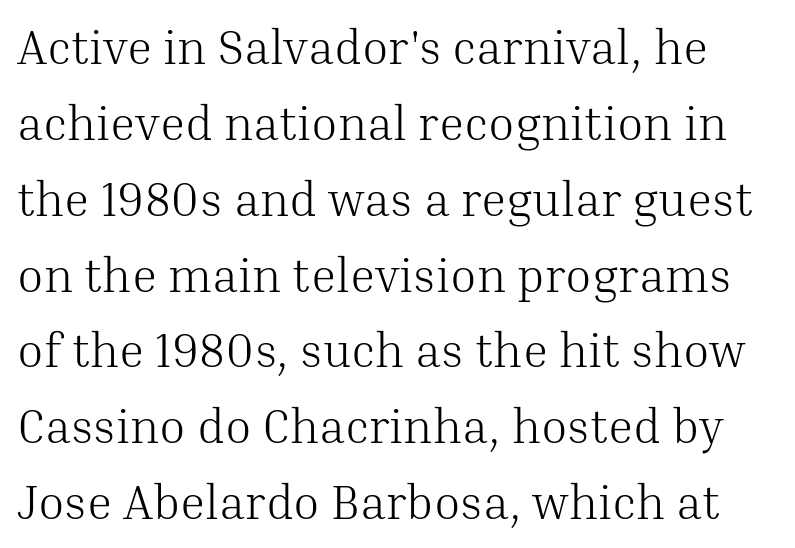
Horizontal bands of white between lines are of average thickness. I'd call this a serif setting — the letters wear small feet. Every stem runs plumb, perpendicular to the baseline. Honestly, there is no underline to notice here at all. Caption: standard tracking, unaltered.
